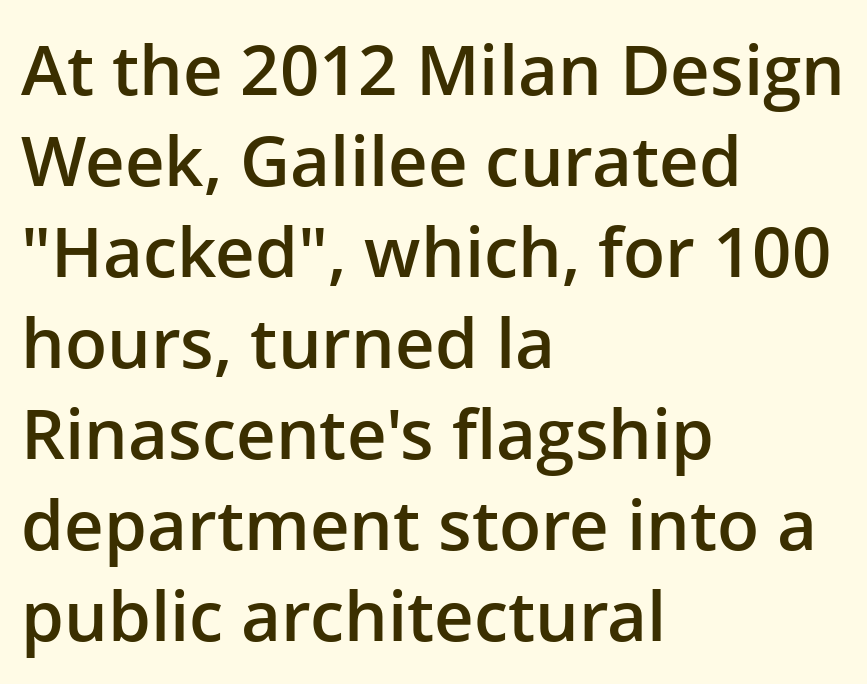
{"serif": "no", "italic": "no", "bold": "semi", "weight": "semibold", "width": "normal", "stroke_contrast": "low", "x_height": "medium", "monospaced": "no", "underline": "no", "align": "left", "line_spacing": "normal", "line_spacing_ratio": 1.32, "letter_spacing": "normal", "letter_spacing_em": 0.0, "glyph_px": 69}
